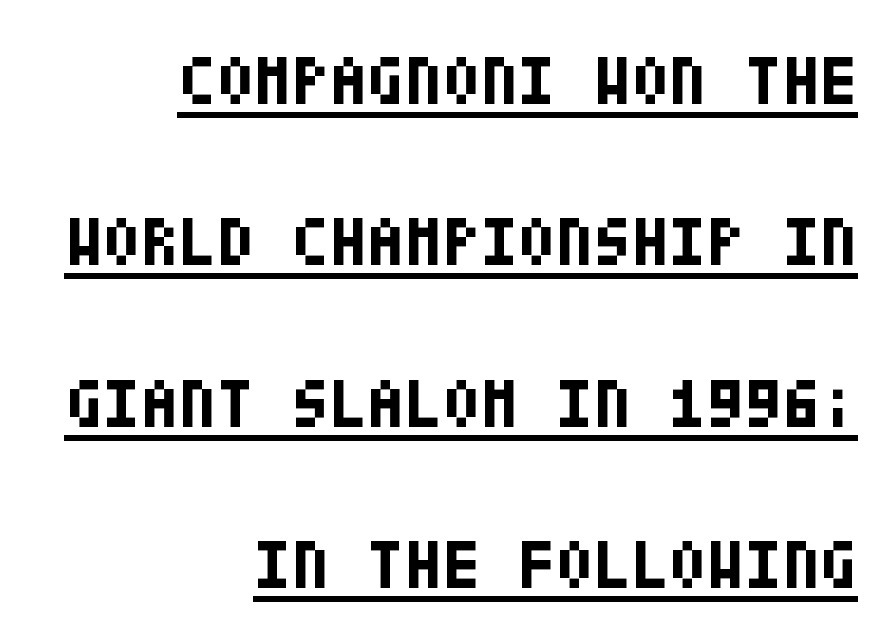
Leftover space on each line is placed entirely before the opening word. This sample carries an underscore along the baseline area. On the weight axis this lands at bold, roughly 700. The letters sit at their default tracking, neither squeezed nor spread. Each new line begins a long way beneath the previous one.
